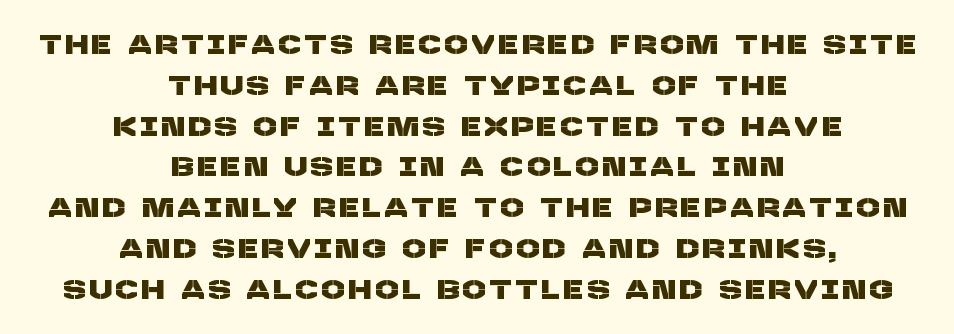
The image shows 27 px text type; set centered, normal line spacing (1.51x), not underlined.
